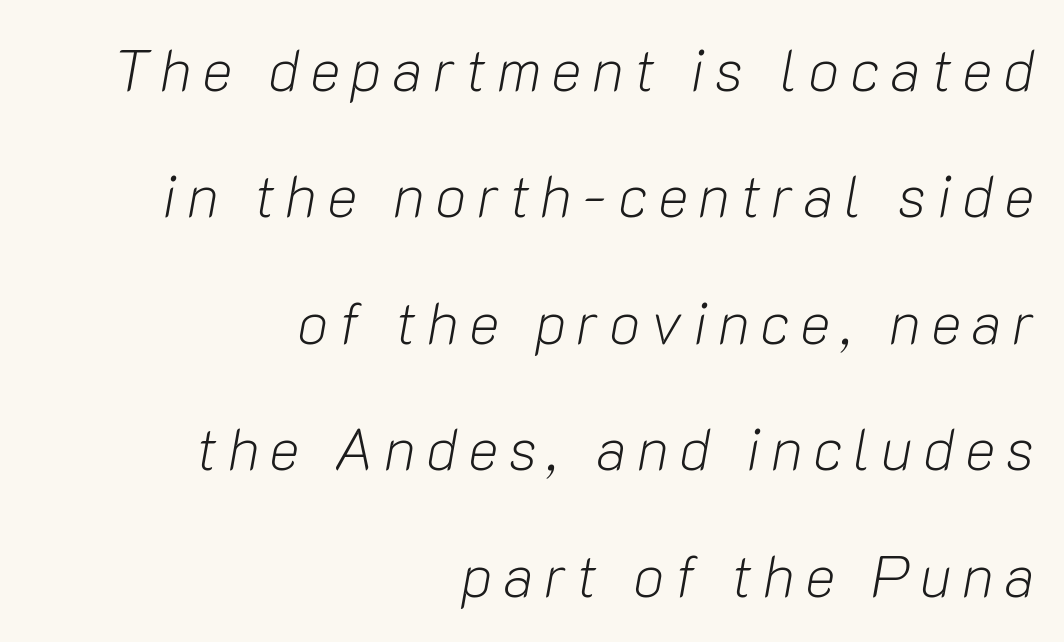
The strokes carry an ordinary text weight at most. The paragraph has a hard right edge and a soft left edge. Each letter keeps its own natural width here, so spacing adapts to shape. In terms of posture, this sample is oblique.
